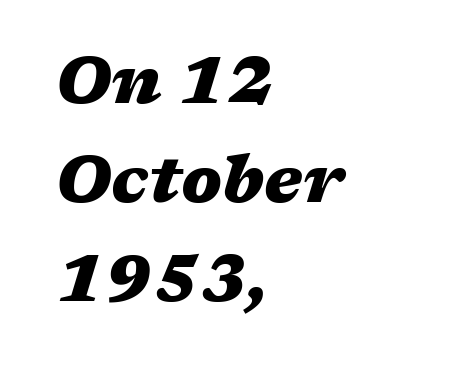
{"italic": "yes", "lean": "right", "slant_degrees": 17, "bold": "yes", "weight": "heavy", "width": "wide", "stroke_contrast": "medium", "x_height": "medium", "monospaced": "no", "underline": "no", "align": "left", "line_spacing": "normal", "line_spacing_ratio": 1.52, "letter_spacing": "normal", "letter_spacing_em": 0.0, "glyph_px": 65}
